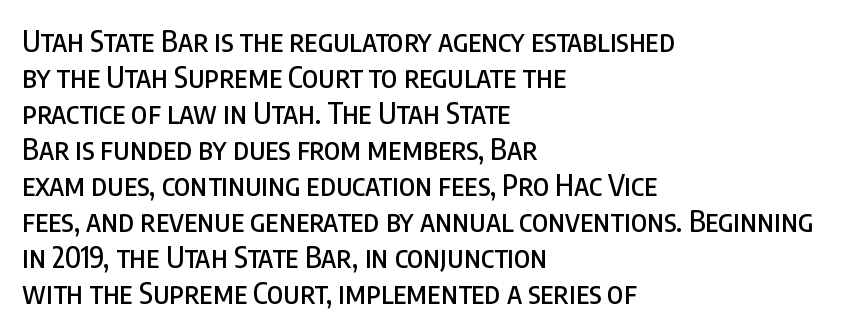
{"serif": "no", "italic": "no", "width": "condensed", "stroke_contrast": "low", "x_height": "large", "monospaced": "no", "underline": "no", "align": "left", "line_spacing_ratio": 1.24, "letter_spacing": "normal", "letter_spacing_em": 0.0, "glyph_px": 29}
